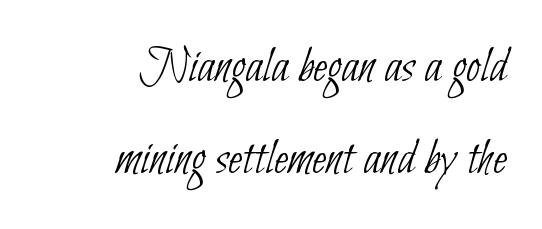
Q: Is the text bold? A: No.
Q: Is the typeface a serif or a sans-serif typeface? A: Sans-serif.
Q: Is the text underlined? A: No.
Q: How is the paragraph aligned? A: Right-aligned.
Q: Is the spacing between letters normal or unusually wide? A: Normal.
Q: Width (condensed, normal, or wide)? A: Condensed.
Q: Stroke contrast? A: Low.
Q: x-height? A: Small.
Q: Monospaced? A: No.
